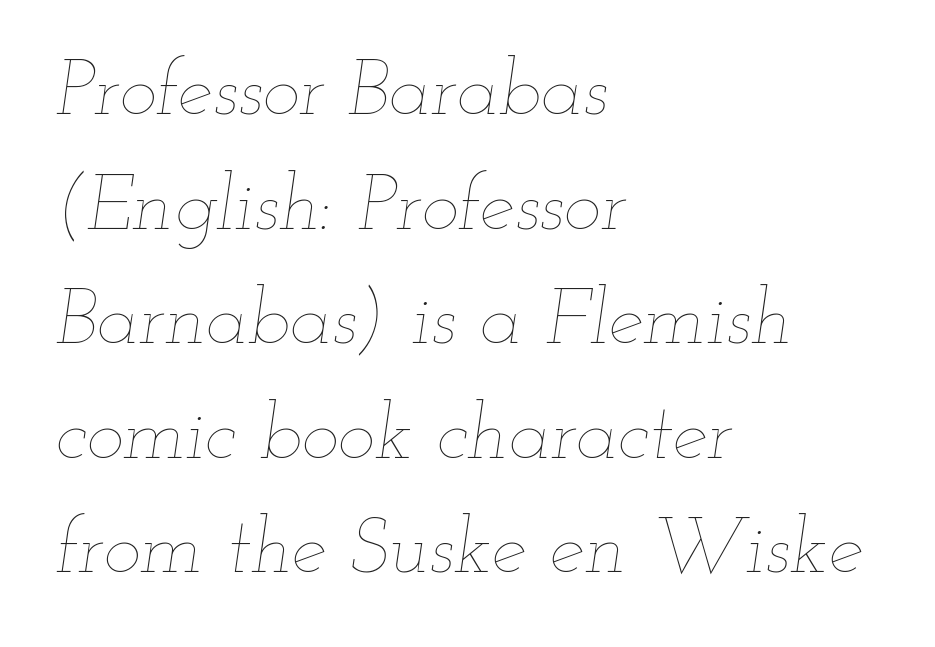
{"italic": "yes", "lean": "right", "slant_degrees": 12, "bold": "no", "weight": "thin", "width": "wide", "stroke_contrast": "low", "x_height": "small", "monospaced": "no", "underline": "no", "align": "left", "line_spacing": "normal", "line_spacing_ratio": 1.45, "letter_spacing": "normal", "letter_spacing_em": 0.0, "glyph_px": 79}
